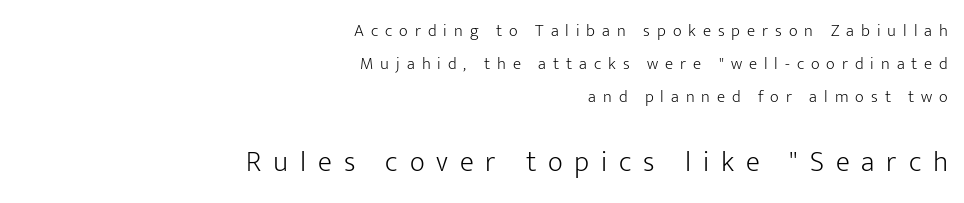
No word sits above an underline. The lettering stays uniformly vertical, giving the passage a roman look. Compared with typical paragraphs, the rows here are farther apart. These lines have a slow, spaced-out rhythm from letter to letter. Each stroke keeps to a modest, everyday thickness or less.
